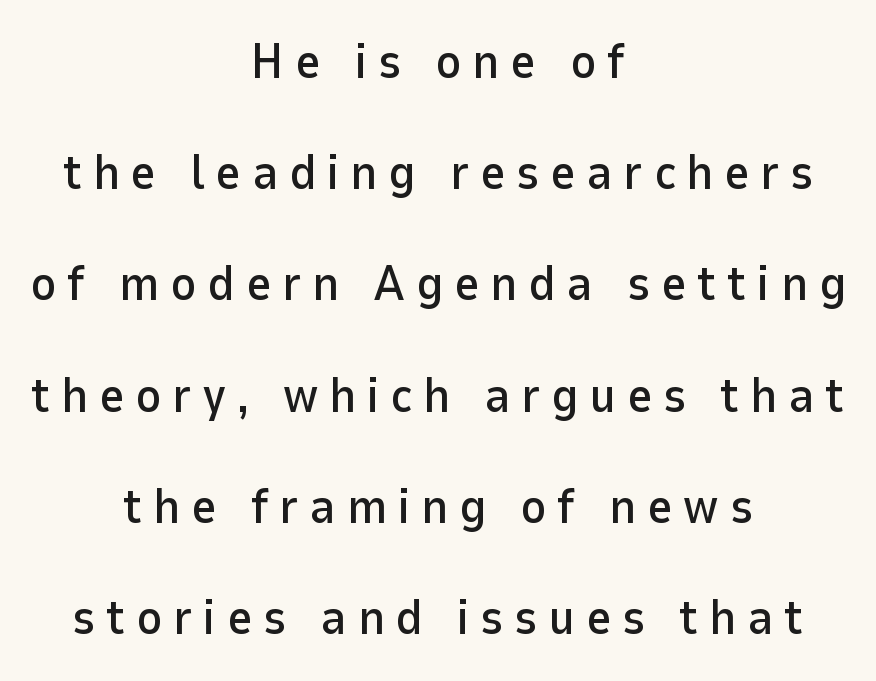
The image shows 49 px sans-serif type, upright; set centered, loose line spacing (2.27x), unusually wide letter spacing (+0.22 em), not underlined; low stroke contrast and a medium x-height.
